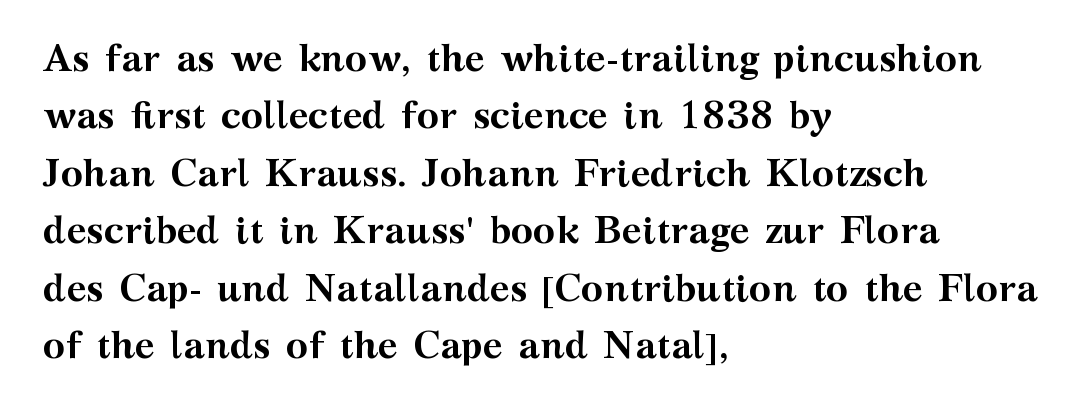
{"serif": "yes", "italic": "no", "bold": "yes", "weight": "semibold", "width": "wide", "stroke_contrast": "medium", "x_height": "medium", "monospaced": "no", "underline": "no", "align": "left", "line_spacing": "normal", "line_spacing_ratio": 1.51, "letter_spacing": "normal", "letter_spacing_em": 0.0, "glyph_px": 38}
